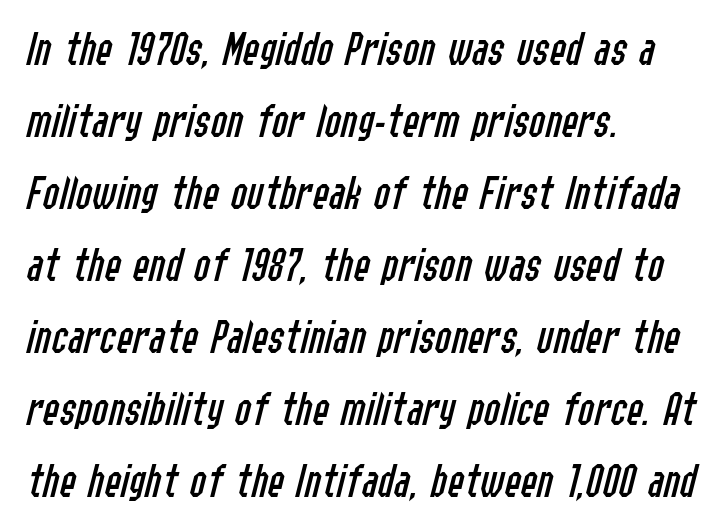
Italic? Definitely — the glyphs are oblique. The letters advance in unequal steps, a hallmark of proportional type. Weight: not bold — regular or lighter. The paragraph has a hard left edge and a soft right edge. Words float on clear page, feet unadorned. Rows of type keep a routine distance in the vertical direction.
